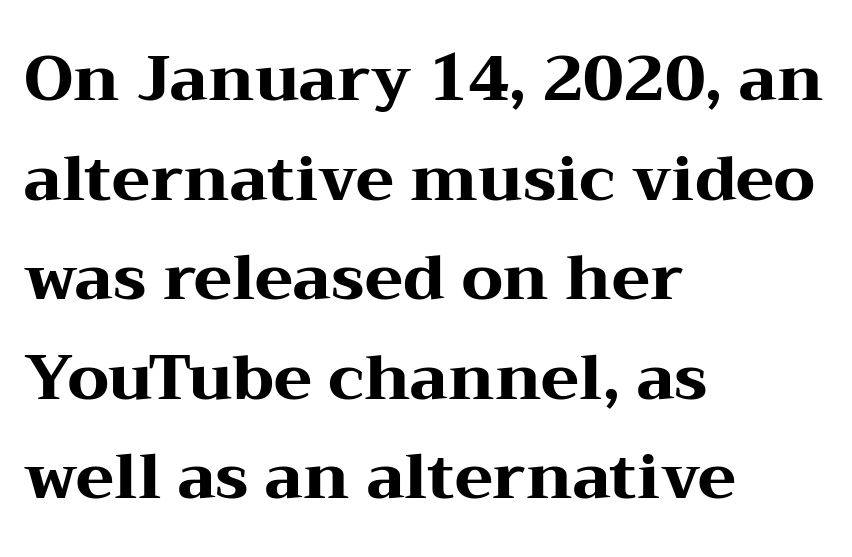
Q: Is the text bold? A: Yes.
Q: Is the text italic (slanted)? A: No, it is upright.
Q: Is the typeface a serif or a sans-serif typeface? A: Serif.
Q: Is the text underlined? A: No.
Q: How is the paragraph aligned? A: Left-aligned.
Q: Is the spacing between letters normal or unusually wide? A: Normal.
Q: Is the spacing between lines tight, normal or loose? A: Normal.
Q: Width (condensed, normal, or wide)? A: Wide.
Q: Stroke contrast? A: Medium.
Q: x-height? A: Medium.
Q: Monospaced? A: No.
